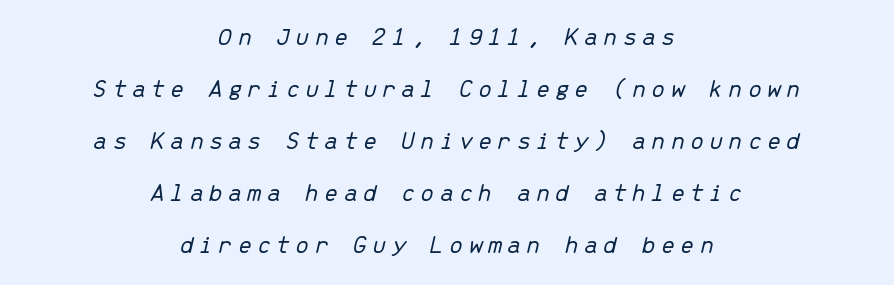
Q: Is the text bold? A: No.
Q: Is the text italic (slanted)? A: Yes, it leans right by about 13 degrees.
Q: Is the text underlined? A: No.
Q: How is the paragraph aligned? A: Centered.
Q: Is the spacing between lines tight, normal or loose? A: Loose.
